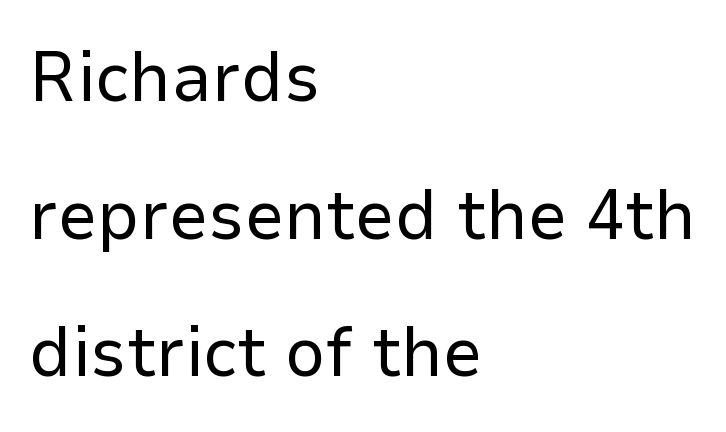
The image shows 71 px regular-weight sans-serif type, upright; set left-aligned, loose line spacing (1.94x), normal letter spacing, not underlined; low stroke contrast and a medium x-height.
